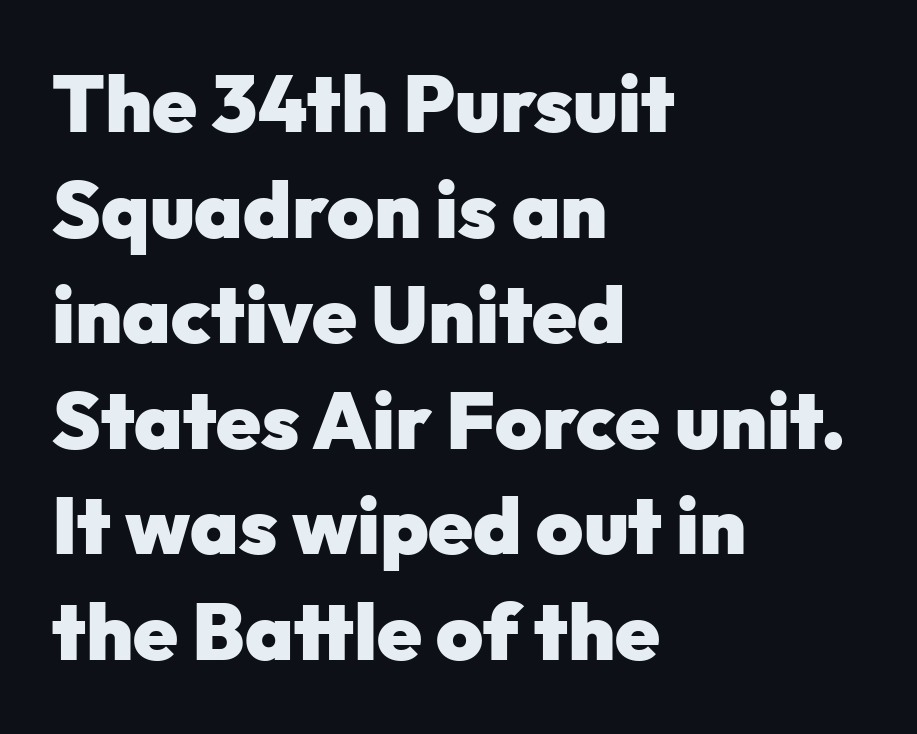
The image shows 80 px heavy sans-serif type, upright; set left-aligned, normal line spacing (1.32x), normal letter spacing, not underlined; low stroke contrast and a medium x-height.
